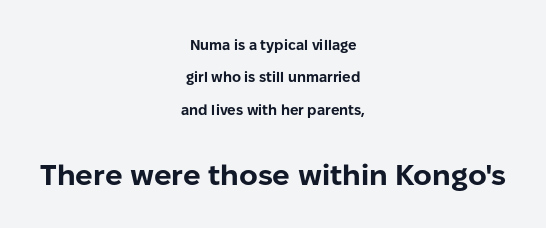
The image shows 29 px bold sans-serif type, upright; set centered, loose line spacing (2.32x), normal letter spacing, not underlined; the second (bottom) block is 2.07x larger; low stroke contrast and a medium x-height.
